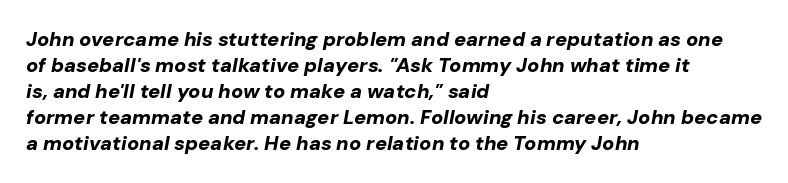
The font is running at its bold setting. The passage shown leans; its letterforms are oblique. Underline: absent. You could call the tracking neutral — neither tight nor loose. If you drew a ruler down the left edge, every line would touch it. Does the leading feel generous? No, just average.
